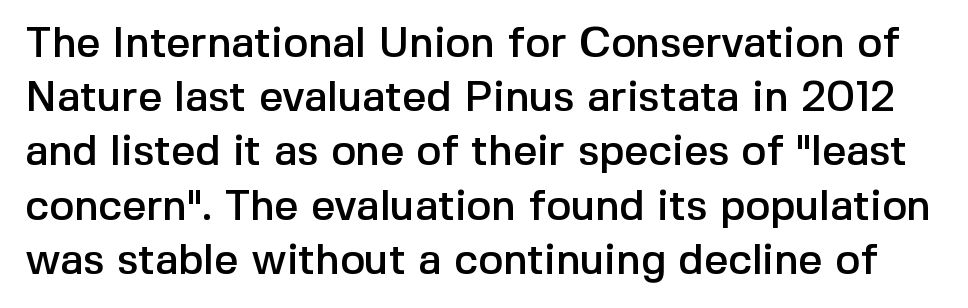
Q: Is the text italic (slanted)? A: No, it is upright.
Q: Is the typeface a serif or a sans-serif typeface? A: Sans-serif.
Q: Is the text underlined? A: No.
Q: Is the spacing between letters normal or unusually wide? A: Normal.
Q: Is the spacing between lines tight, normal or loose? A: Normal.
Q: Width (condensed, normal, or wide)? A: Normal.
Q: x-height? A: Medium.
Q: Monospaced? A: No.
